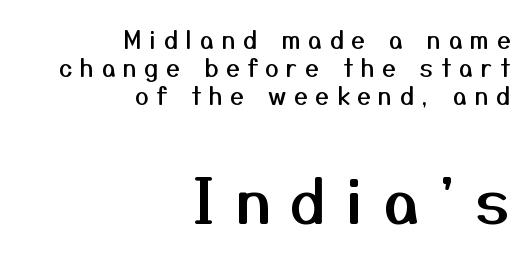
The image shows 61 px sans-serif type, upright; set right-aligned, line spacing 1.16x, unusually wide letter spacing (+0.32 em), not underlined; the second (bottom) block is 2.54x larger; medium stroke contrast and a medium x-height.
